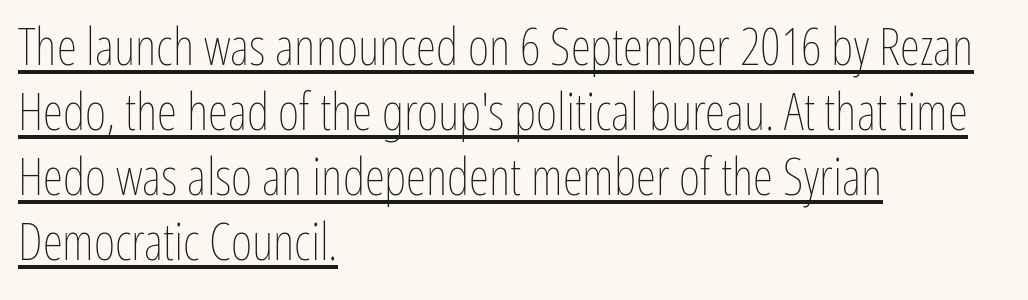
Is this a fixed-width face? No — the glyphs have proportional, varying widths. Like a heading marked for emphasis, these lines bear an underscore. Italic? Not at all — the glyphs are vertical. Is the type heavy? It reads as light-to-regular instead.
